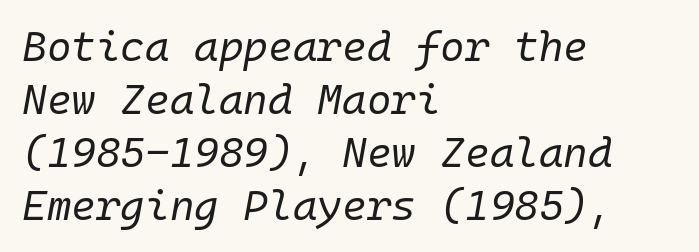
{"italic": "yes", "lean": "right", "slant_degrees": 10, "bold": "no", "weight": "regular", "width": "normal", "stroke_contrast": "low", "x_height": "medium", "monospaced": "yes", "underline": "no", "align": "left", "line_spacing": "normal", "line_spacing_ratio": 1.26, "letter_spacing": "normal", "letter_spacing_em": 0.0, "glyph_px": 42}
